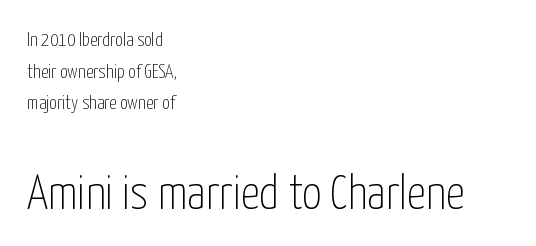
The image shows 48 px thin, condensed sans-serif type, upright; set left-aligned, normal line spacing (1.67x), normal letter spacing, not underlined; the second (bottom) block is 2.53x larger; low stroke contrast and a medium x-height.
